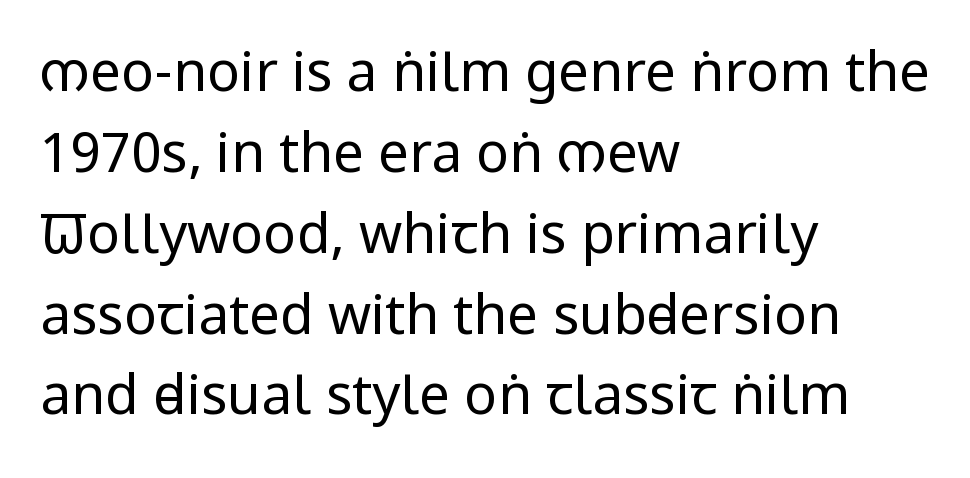
This is the regular roman posture of the typeface. Leading matches the norm, producing a regular column. This sample has the flowing, uneven cadence of proportional lettering. The paragraph has a hard left edge and a soft right edge. Each stroke keeps to a modest, everyday thickness or less.
